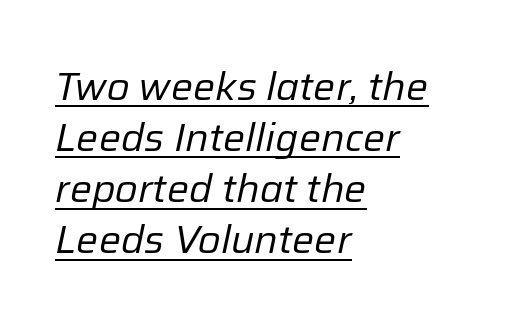
The image shows 39 px regular-weight type, italic (leaning right); set left-aligned, normal line spacing (1.31x), normal letter spacing, underlined; low stroke contrast and a medium x-height.
